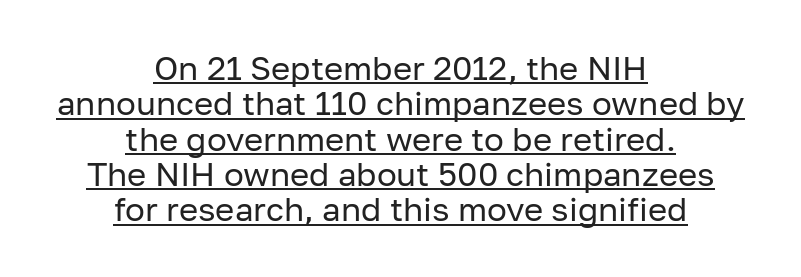
The image shows 33 px regular-weight sans-serif type, upright; set centered, tight line spacing (1.07x), normal letter spacing, underlined; low stroke contrast and a medium x-height.
